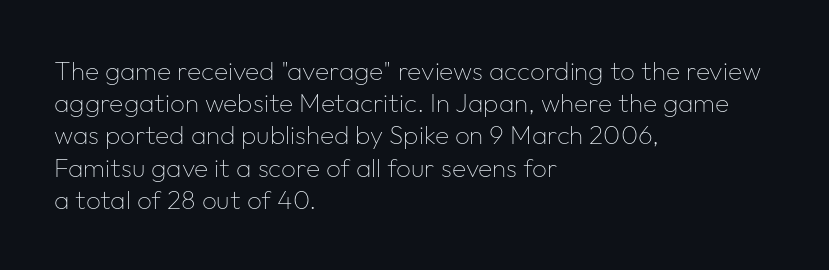
{"italic": "no", "bold": "no", "underline": "no", "align": "left", "line_spacing_ratio": 1.24, "letter_spacing": "normal", "letter_spacing_em": 0.0, "glyph_px": 26}
